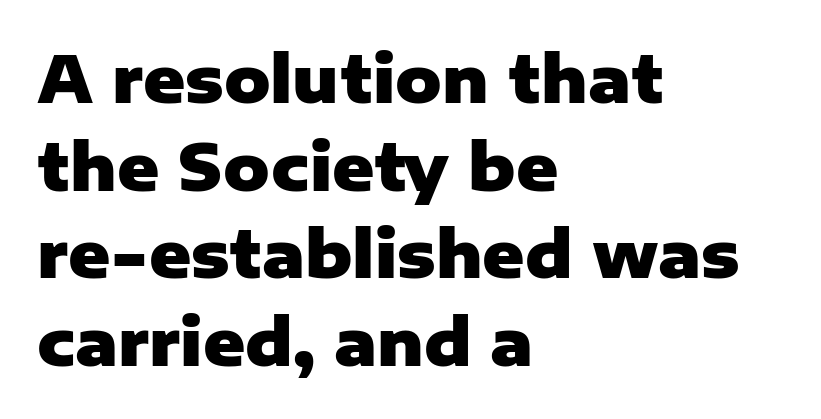
{"serif": "no", "italic": "no", "bold": "yes", "weight": "heavy", "width": "normal", "stroke_contrast": "low", "x_height": "medium", "monospaced": "no", "underline": "no", "align": "left", "line_spacing": "normal", "line_spacing_ratio": 1.37, "letter_spacing": "normal", "letter_spacing_em": 0.0, "glyph_px": 64}
